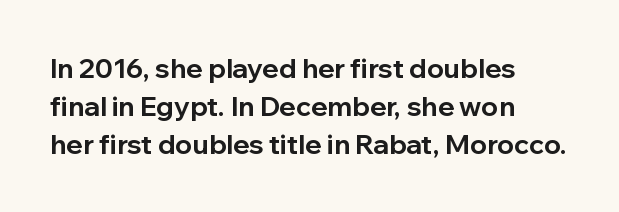
{"italic": "no", "bold": "yes", "underline": "no", "align": "left", "line_spacing": "normal", "line_spacing_ratio": 1.41, "letter_spacing": "normal", "letter_spacing_em": 0.0, "glyph_px": 27}
